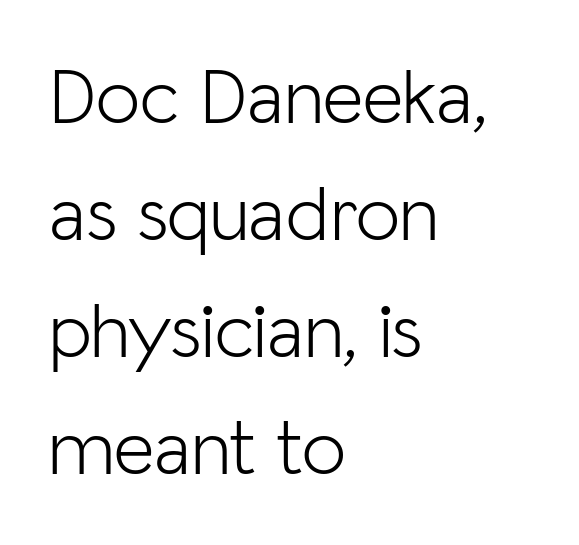
Q: Is the text bold? A: No.
Q: Is the text italic (slanted)? A: No, it is upright.
Q: Is the typeface a serif or a sans-serif typeface? A: Sans-serif.
Q: Is the text underlined? A: No.
Q: How is the paragraph aligned? A: Left-aligned.
Q: Is the spacing between letters normal or unusually wide? A: Normal.
Q: Is the spacing between lines tight, normal or loose? A: Normal.
Q: Width (condensed, normal, or wide)? A: Normal.
Q: Stroke contrast? A: Low.
Q: x-height? A: Medium.
Q: Monospaced? A: No.
